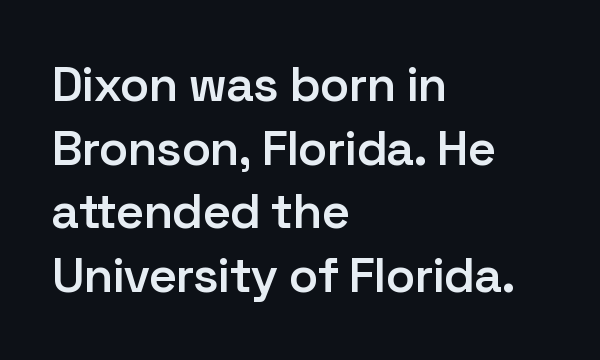
The gaps between neighbouring characters are ordinary and unremarkable. Leftover space on each line is placed entirely after the last word. Serif or sans? Sans — the stroke terminals are bare. Underline: absent. The lines sit at an ordinary, default distance from one another.
